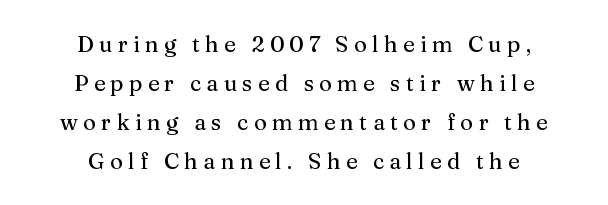
Q: Is the text italic (slanted)? A: No, it is upright.
Q: Is the text underlined? A: No.
Q: How is the paragraph aligned? A: Centered.
Q: Is the spacing between letters normal or unusually wide? A: Unusually wide.
